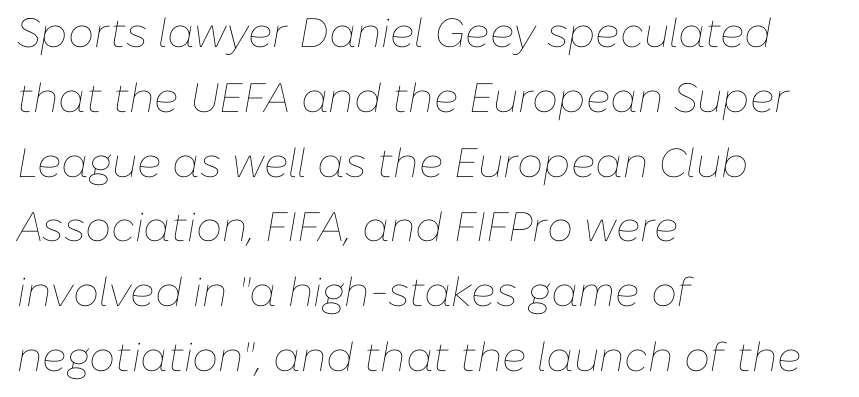
A light-to-regular cut is what we see here. Casual observation: everything's shoved over to the left. Designer's note — italics engaged. The zone under the glyphs is completely vacant. This sample has the flowing, uneven cadence of proportional lettering. Standard letterfit; no display-style spreading of the glyphs.
